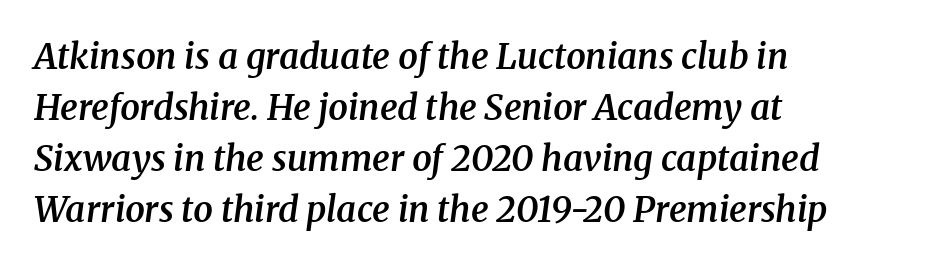
Q: Is the text bold? A: Semi-bold.
Q: Is the text italic (slanted)? A: Yes, it leans right by about 8 degrees.
Q: Is the typeface a serif or a sans-serif typeface? A: Serif.
Q: Is the text underlined? A: No.
Q: How is the paragraph aligned? A: Left-aligned.
Q: Is the spacing between letters normal or unusually wide? A: Normal.
Q: Is the spacing between lines tight, normal or loose? A: Normal.
Q: Width (condensed, normal, or wide)? A: Normal.
Q: Stroke contrast? A: Medium.
Q: x-height? A: Medium.
Q: Monospaced? A: No.
